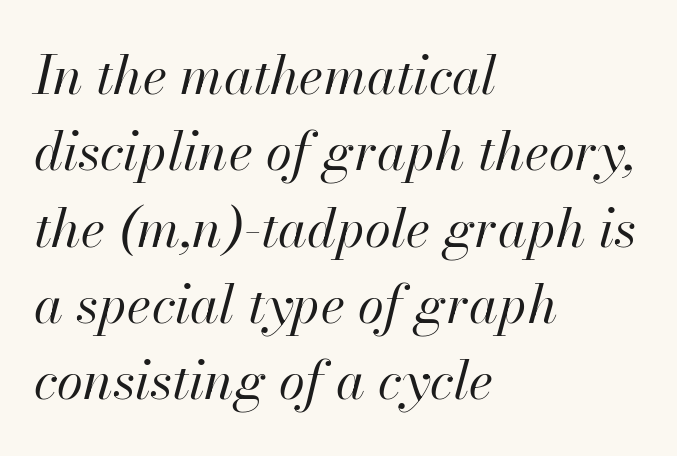
{"italic": "yes", "lean": "right", "slant_degrees": 13, "bold": "no", "weight": "regular", "width": "normal", "stroke_contrast": "high", "x_height": "small", "monospaced": "no", "underline": "no", "align": "left", "line_spacing": "normal", "line_spacing_ratio": 1.44, "letter_spacing": "normal", "letter_spacing_em": 0.0, "glyph_px": 53}
